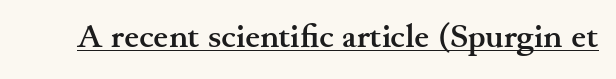
{"serif": "yes", "italic": "no", "bold": "yes", "weight": "semibold", "width": "wide", "stroke_contrast": "medium", "x_height": "small", "monospaced": "no", "underline": "yes", "letter_spacing": "normal", "letter_spacing_em": 0.0, "glyph_px": 33}
